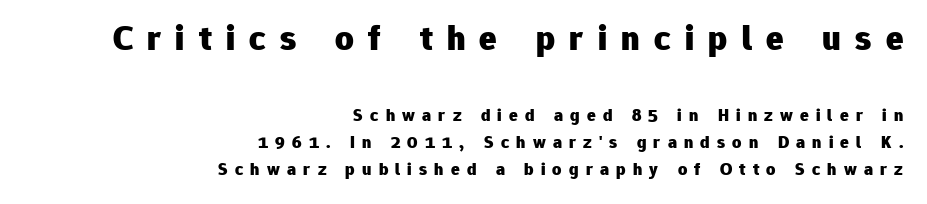
The image shows 36 px heavy sans-serif type, upright; set right-aligned, normal line spacing (1.52x), unusually wide letter spacing (+0.4 em), not underlined; the first (top) block is 2.0x larger; low stroke contrast and a medium x-height.
